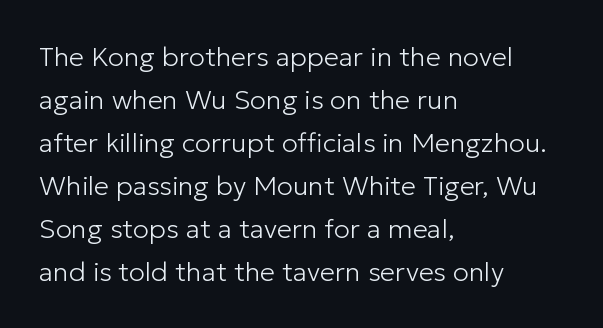
The image shows 27 px text type, upright; set left-aligned, normal line spacing (1.59x), normal letter spacing, not underlined.
